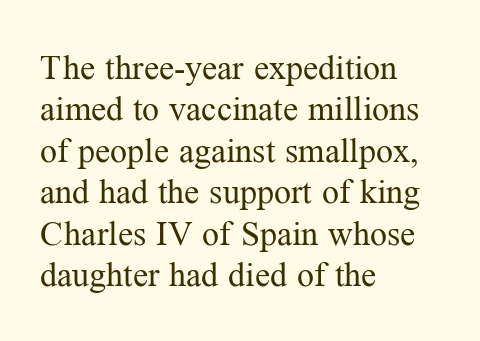
Q: Is the text bold? A: No.
Q: Is the text italic (slanted)? A: No, it is upright.
Q: Is the typeface a serif or a sans-serif typeface? A: Serif.
Q: Is the text underlined? A: No.
Q: How is the paragraph aligned? A: Left-aligned.
Q: Is the spacing between letters normal or unusually wide? A: Normal.
Q: Width (condensed, normal, or wide)? A: Normal.
Q: Stroke contrast? A: Medium.
Q: x-height? A: Medium.
Q: Monospaced? A: No.
